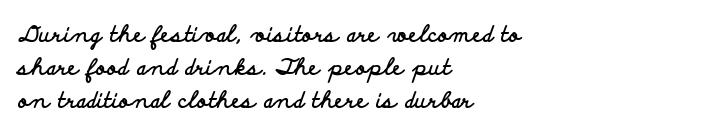
The image shows 22 px bold type; set left-aligned, normal line spacing (1.49x), normal letter spacing, not underlined.
